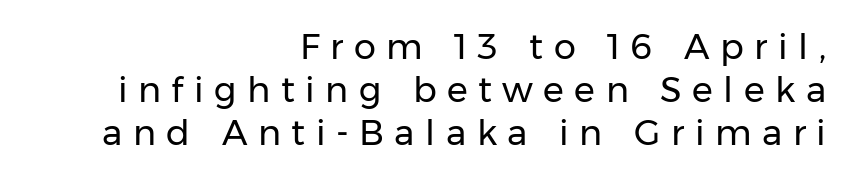
The image shows 35 px regular-weight sans-serif type, upright; set right-aligned, line spacing 1.23x, unusually wide letter spacing (+0.3 em), not underlined; low stroke contrast and a medium x-height.
